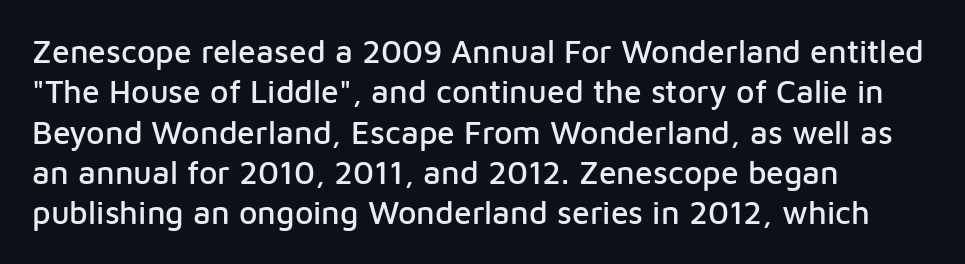
The image shows 32 px sans-serif type, upright; set left-aligned, normal line spacing (1.26x), normal letter spacing, not underlined; low stroke contrast and a medium x-height.
